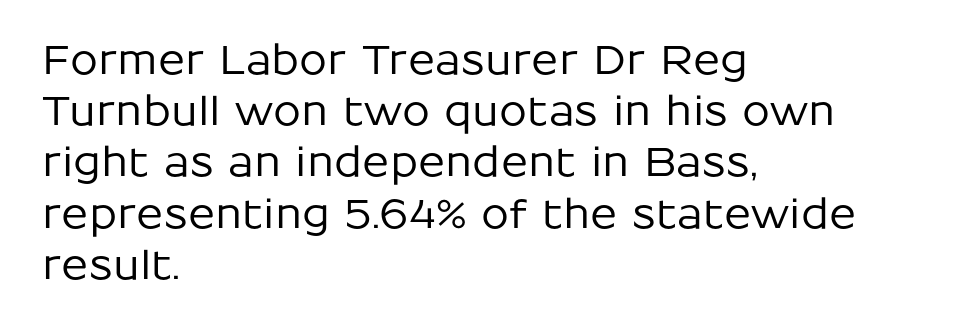
Q: Is the text italic (slanted)? A: No, it is upright.
Q: Is the typeface a serif or a sans-serif typeface? A: Sans-serif.
Q: Is the text underlined? A: No.
Q: How is the paragraph aligned? A: Left-aligned.
Q: Is the spacing between letters normal or unusually wide? A: Normal.
Q: Is the spacing between lines tight, normal or loose? A: Normal.
Q: Width (condensed, normal, or wide)? A: Normal.
Q: Stroke contrast? A: Low.
Q: x-height? A: Medium.
Q: Monospaced? A: No.
